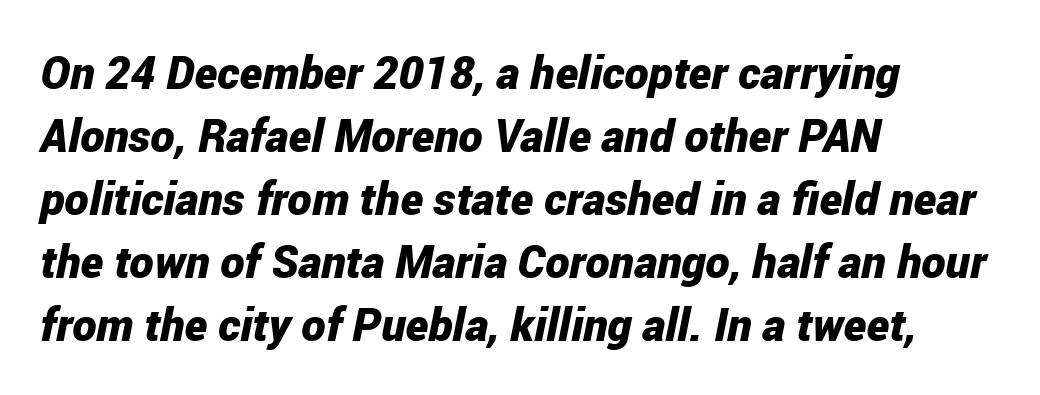
{"italic": "yes", "lean": "right", "slant_degrees": 12, "bold": "yes", "weight": "bold", "width": "condensed", "stroke_contrast": "low", "x_height": "medium", "monospaced": "no", "underline": "no", "align": "left", "line_spacing": "normal", "line_spacing_ratio": 1.37, "letter_spacing": "normal", "letter_spacing_em": 0.0, "glyph_px": 46}
